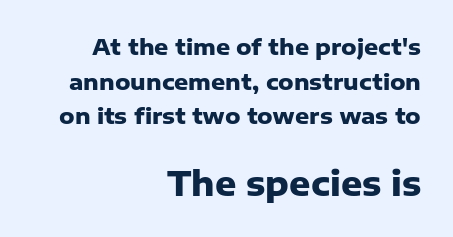
Q: Is the text bold? A: Yes.
Q: Is the text italic (slanted)? A: No, it is upright.
Q: Is the typeface a serif or a sans-serif typeface? A: Sans-serif.
Q: Is the text underlined? A: No.
Q: How is the paragraph aligned? A: Right-aligned.
Q: Is the spacing between letters normal or unusually wide? A: Normal.
Q: Is the spacing between lines tight, normal or loose? A: Normal.
Q: Which block of text is set in a larger size, the first (top) or the second (bottom)? A: The second (bottom) one.
Q: Width (condensed, normal, or wide)? A: Normal.
Q: Stroke contrast? A: Low.
Q: x-height? A: Medium.
Q: Monospaced? A: No.
